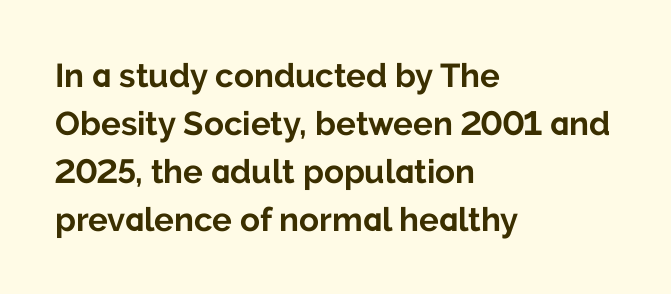
Q: Is the text bold? A: Yes.
Q: Is the text italic (slanted)? A: No, it is upright.
Q: Is the typeface a serif or a sans-serif typeface? A: Sans-serif.
Q: Is the text underlined? A: No.
Q: How is the paragraph aligned? A: Left-aligned.
Q: Is the spacing between letters normal or unusually wide? A: Normal.
Q: Is the spacing between lines tight, normal or loose? A: Normal.
Q: Width (condensed, normal, or wide)? A: Normal.
Q: Stroke contrast? A: Low.
Q: x-height? A: Medium.
Q: Monospaced? A: No.
